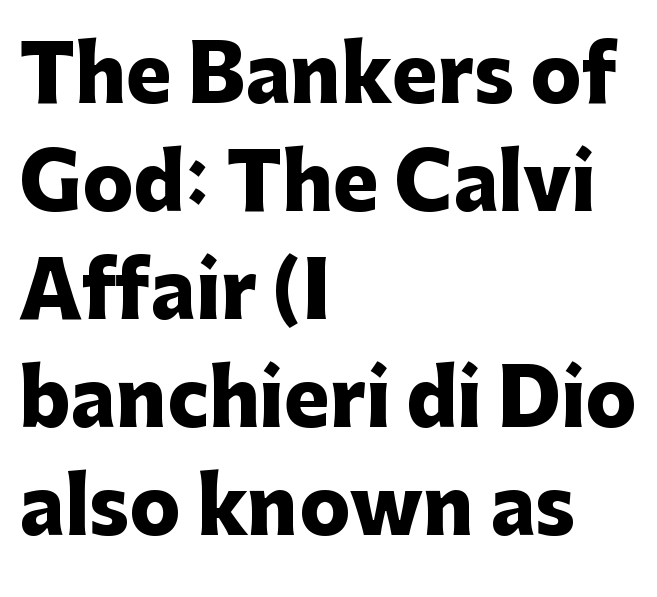
Interline gaps are of average width in this sample. Every row of glyphs begins at an identical x-position on the left. Proportional: the letters do not fall into vertical columns. No word sits above an underline. Compared with an ordinary text face, these strokes are far heavier — a full bold. Serifs: no, the terminals of the letterforms are clean.
